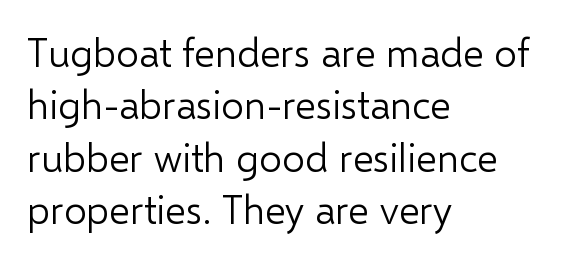
Is the block centered? No — it sits flush against the left margin. Varying glyph widths throughout — classic text-font behaviour. Counters stay open thanks to moderate or lighter strokes. Regular leading. No extra tracking has been applied to these lines.
